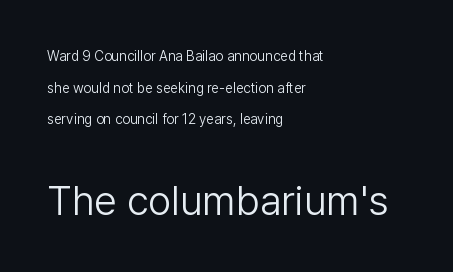
Q: Is the text bold? A: No.
Q: Is the text italic (slanted)? A: No, it is upright.
Q: Is the typeface a serif or a sans-serif typeface? A: Sans-serif.
Q: Is the text underlined? A: No.
Q: How is the paragraph aligned? A: Left-aligned.
Q: Is the spacing between letters normal or unusually wide? A: Normal.
Q: Is the spacing between lines tight, normal or loose? A: Loose.
Q: Which block of text is set in a larger size, the first (top) or the second (bottom)? A: The second (bottom) one.
Q: Width (condensed, normal, or wide)? A: Normal.
Q: Stroke contrast? A: Low.
Q: x-height? A: Medium.
Q: Monospaced? A: No.
